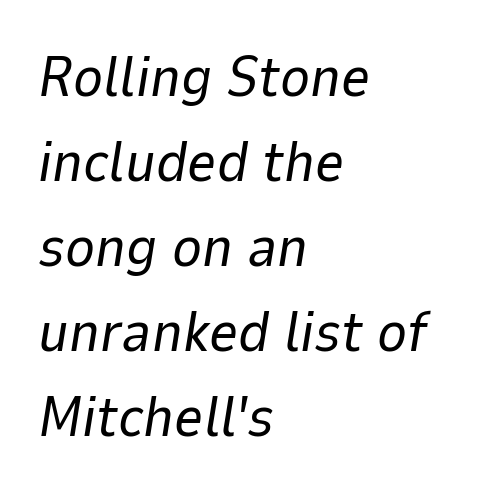
Q: Is the text bold? A: No.
Q: Is the text italic (slanted)? A: Yes, it leans right by about 9 degrees.
Q: Is the text underlined? A: No.
Q: How is the paragraph aligned? A: Left-aligned.
Q: Is the spacing between letters normal or unusually wide? A: Normal.
Q: Is the spacing between lines tight, normal or loose? A: Normal.
Q: Width (condensed, normal, or wide)? A: Normal.
Q: Stroke contrast? A: Low.
Q: x-height? A: Medium.
Q: Monospaced? A: No.
